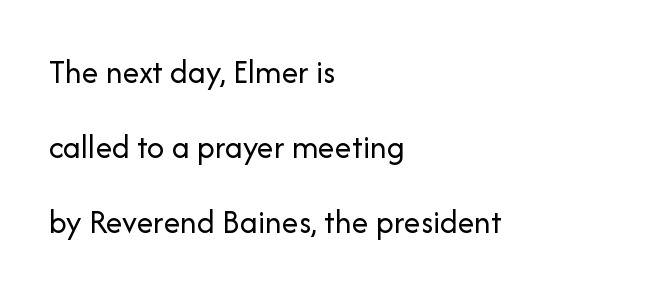
{"serif": "no", "italic": "no", "bold": "no", "weight": "regular", "width": "normal", "stroke_contrast": "low", "x_height": "medium", "monospaced": "no", "underline": "no", "align": "left", "line_spacing": "loose", "line_spacing_ratio": 2.21, "letter_spacing": "normal", "letter_spacing_em": 0.0, "glyph_px": 34}
